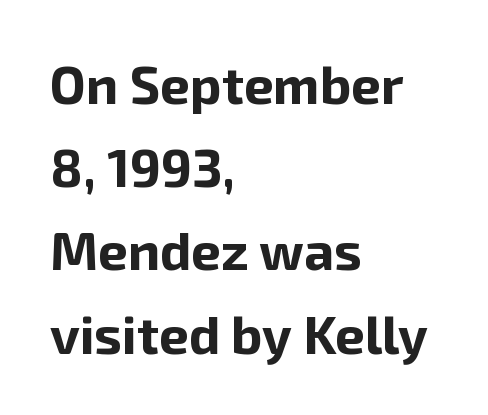
{"serif": "no", "italic": "no", "bold": "yes", "weight": "bold", "width": "normal", "stroke_contrast": "low", "x_height": "medium", "monospaced": "no", "underline": "no", "align": "left", "line_spacing": "normal", "line_spacing_ratio": 1.57, "letter_spacing": "normal", "letter_spacing_em": 0.0, "glyph_px": 53}
